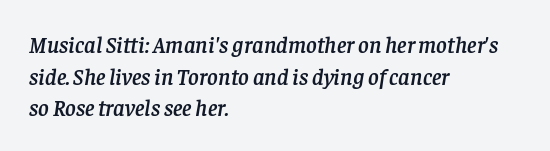
The passage shown is not underscored anywhere. Visually the block forms a straight wall on the left and a jagged coastline on the right. What's the leading like? Ordinary, nothing unusual. If you drew a line through each stem, it would be angled.
